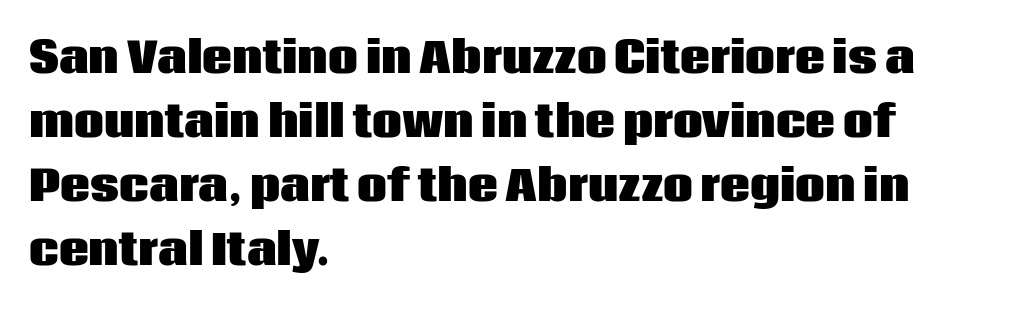
Thick stems and heavy bowls — unmistakably bold. The rendering keeps characters at their native spacing. The paragraph has a hard left edge and a soft right edge. The area under the type is left untouched. Nope, no serifs anywhere on these letters.
